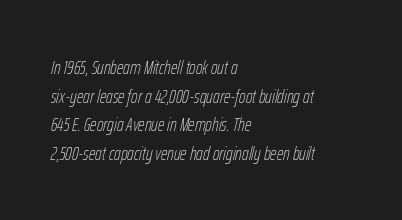
{"italic": "yes", "lean": "right", "slant_degrees": 12, "bold": "no", "underline": "no", "align": "left", "line_spacing": "normal", "line_spacing_ratio": 1.43, "letter_spacing": "normal", "letter_spacing_em": 0.0, "glyph_px": 20}
